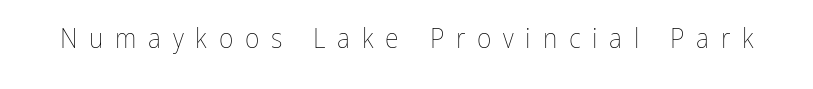
The face looks like a standard text weight, possibly lighter. Each letter keeps its own natural width here, so spacing adapts to shape. Ascenders rise straight up at ninety degrees. This sample uses expanded letter spacing, leaving extra air between glyphs. This rendering features lettering with no underline.
